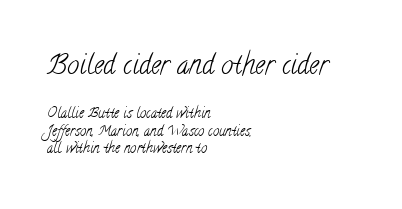
The image shows 27 px text type; set left-aligned, normal line spacing (1.27x), normal letter spacing, not underlined; the first (top) block is 1.93x larger.
